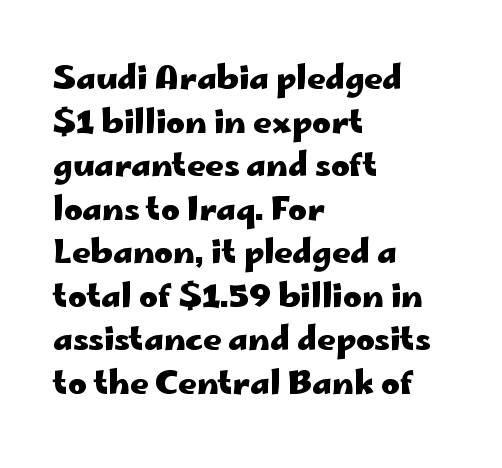
Q: Is the text bold? A: Yes.
Q: Is the text italic (slanted)? A: No, it is upright.
Q: Is the typeface a serif or a sans-serif typeface? A: Sans-serif.
Q: Is the text underlined? A: No.
Q: How is the paragraph aligned? A: Left-aligned.
Q: Is the spacing between letters normal or unusually wide? A: Normal.
Q: Is the spacing between lines tight, normal or loose? A: Normal.
Q: Width (condensed, normal, or wide)? A: Wide.
Q: Stroke contrast? A: Low.
Q: x-height? A: Small.
Q: Monospaced? A: No.
